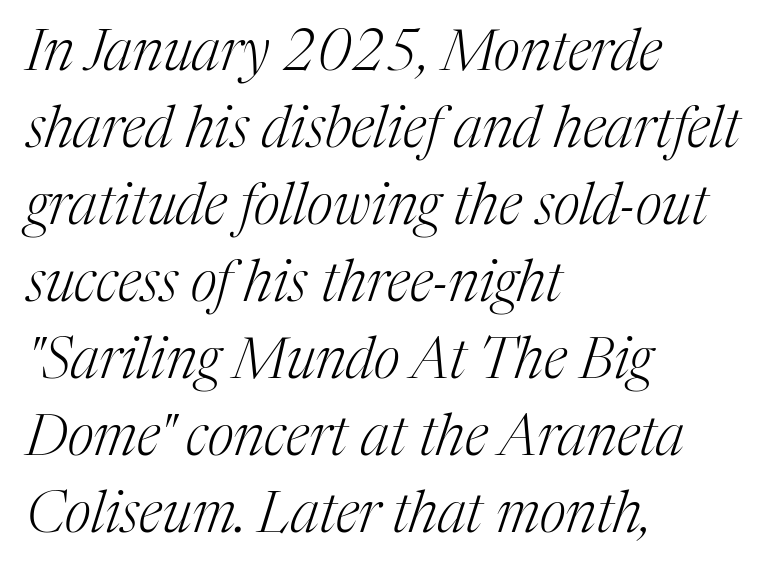
Each line starts at the same left margin while the right side varies. You can tell it's italic because the verticals aren't actually vertical. Serif or sans? Serif — the stroke terminals have little feet. Reading down the column, the eye jumps a familiar distance to each next line. Here the designer chose a conventional face with non-uniform glyph widths. A bare baseline throughout the passage.
